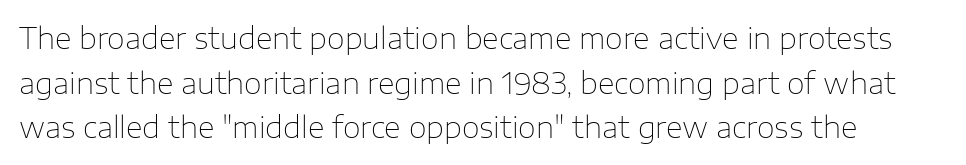
{"serif": "no", "italic": "no", "bold": "no", "weight": "thin", "width": "normal", "stroke_contrast": "low", "x_height": "medium", "monospaced": "no", "underline": "no", "line_spacing": "normal", "line_spacing_ratio": 1.54, "letter_spacing": "normal", "letter_spacing_em": 0.0, "glyph_px": 29}
